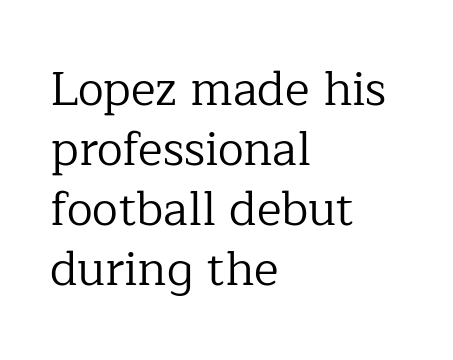
Q: Is the text bold? A: No.
Q: Is the text italic (slanted)? A: No, it is upright.
Q: Is the typeface a serif or a sans-serif typeface? A: Serif.
Q: Is the text underlined? A: No.
Q: How is the paragraph aligned? A: Left-aligned.
Q: Is the spacing between letters normal or unusually wide? A: Normal.
Q: Is the spacing between lines tight, normal or loose? A: Normal.
Q: Width (condensed, normal, or wide)? A: Normal.
Q: Stroke contrast? A: Low.
Q: x-height? A: Medium.
Q: Monospaced? A: No.
